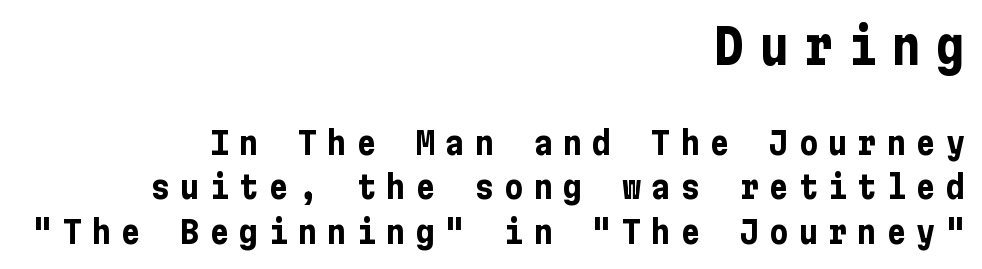
The image shows 48 px bold, condensed sans-serif type, upright; set right-aligned, normal line spacing (1.4x), unusually wide letter spacing (+0.32 em), not underlined; the first (top) block is 1.5x larger; low stroke contrast and a medium x-height.
